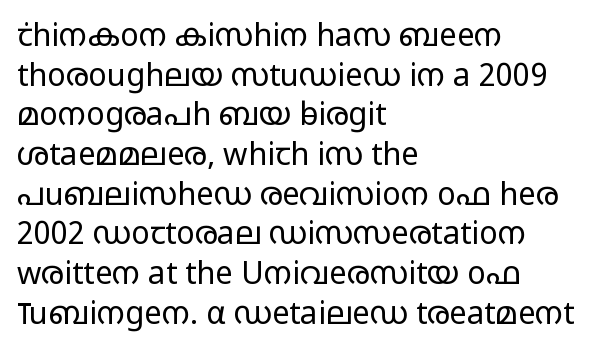
Q: Is the text bold? A: No.
Q: Is the text italic (slanted)? A: No, it is upright.
Q: Is the typeface a serif or a sans-serif typeface? A: Sans-serif.
Q: Is the text underlined? A: No.
Q: How is the paragraph aligned? A: Left-aligned.
Q: Is the spacing between letters normal or unusually wide? A: Normal.
Q: Is the spacing between lines tight, normal or loose? A: Normal.
Q: Width (condensed, normal, or wide)? A: Wide.
Q: Stroke contrast? A: Low.
Q: x-height? A: Medium.
Q: Monospaced? A: No.
